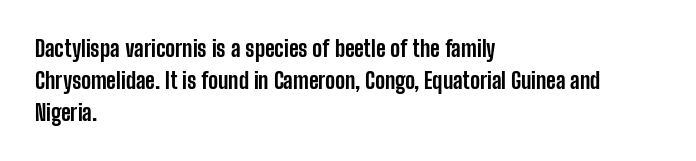
{"italic": "no", "bold": "yes", "underline": "no", "align": "left", "line_spacing": "normal", "line_spacing_ratio": 1.45, "letter_spacing": "normal", "letter_spacing_em": 0.0, "glyph_px": 22}
